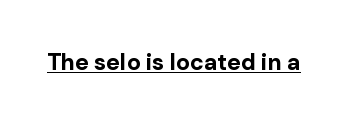
{"italic": "no", "bold": "yes", "underline": "yes", "letter_spacing": "normal", "letter_spacing_em": 0.0, "glyph_px": 23}
